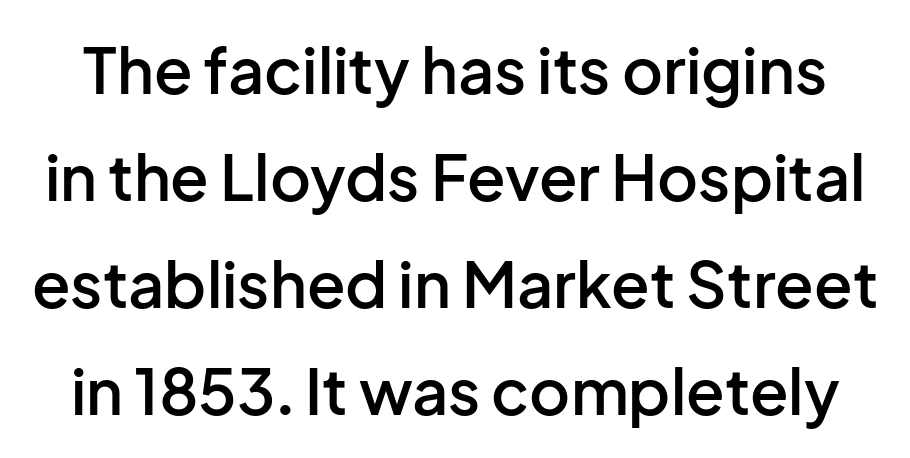
{"serif": "no", "italic": "no", "bold": "semi", "weight": "semibold", "width": "normal", "stroke_contrast": "low", "x_height": "medium", "monospaced": "no", "underline": "no", "line_spacing": "normal", "line_spacing_ratio": 1.7, "letter_spacing": "normal", "letter_spacing_em": 0.0, "glyph_px": 63}
